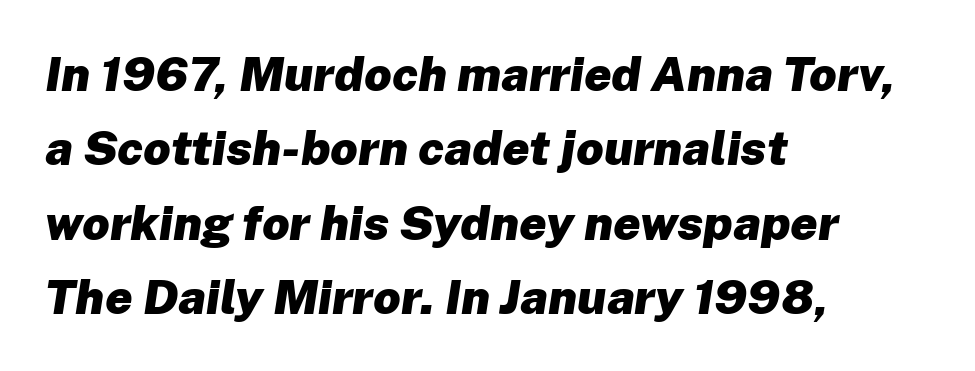
{"italic": "yes", "lean": "right", "slant_degrees": 8, "bold": "yes", "weight": "heavy", "width": "normal", "stroke_contrast": "low", "x_height": "medium", "monospaced": "no", "underline": "no", "align": "left", "line_spacing": "normal", "line_spacing_ratio": 1.55, "letter_spacing": "normal", "letter_spacing_em": 0.0, "glyph_px": 48}
